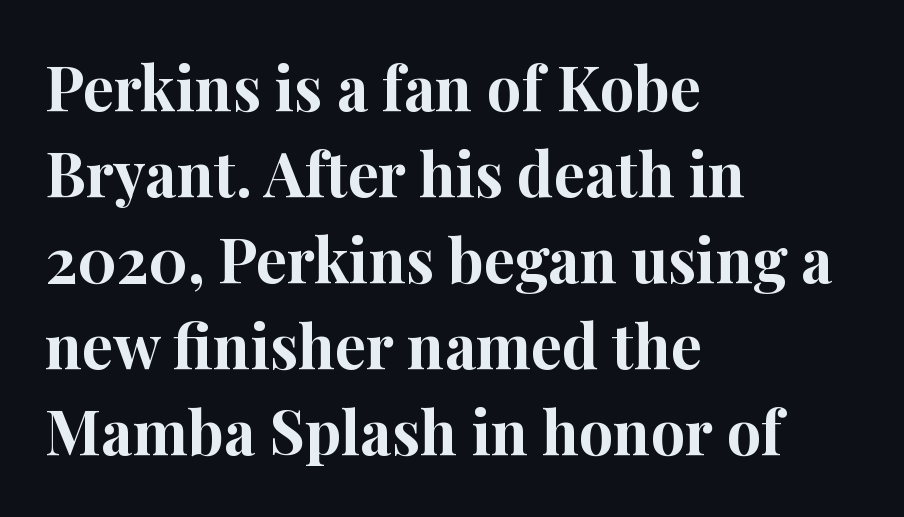
{"serif": "yes", "italic": "no", "bold": "yes", "weight": "bold", "width": "normal", "stroke_contrast": "high", "x_height": "medium", "monospaced": "no", "underline": "no", "align": "left", "line_spacing": "normal", "line_spacing_ratio": 1.41, "letter_spacing": "normal", "letter_spacing_em": 0.0, "glyph_px": 61}
